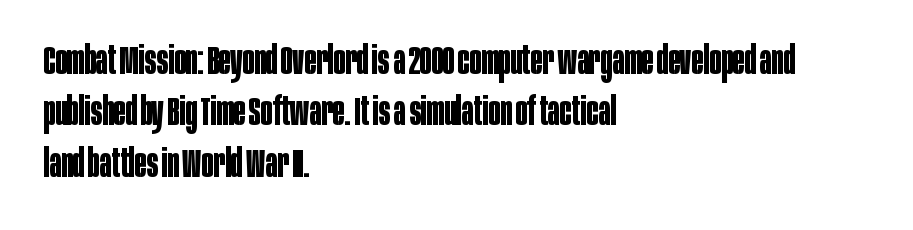
{"serif": "no", "italic": "no", "bold": "yes", "weight": "bold", "width": "condensed", "stroke_contrast": "low", "x_height": "large", "monospaced": "no", "underline": "no", "align": "left", "line_spacing": "normal", "line_spacing_ratio": 1.32, "letter_spacing": "normal", "letter_spacing_em": 0.0, "glyph_px": 39}
